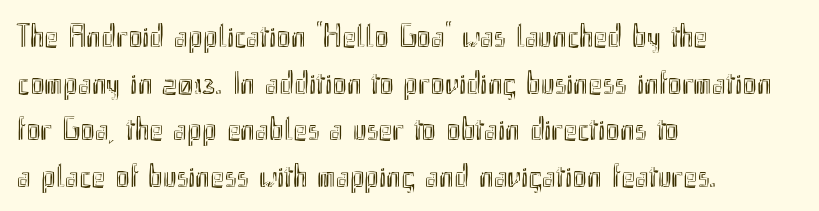
Q: Is the text italic (slanted)? A: No, it is upright.
Q: Is the text underlined? A: No.
Q: How is the paragraph aligned? A: Left-aligned.
Q: Is the spacing between letters normal or unusually wide? A: Normal.
Q: Is the spacing between lines tight, normal or loose? A: Normal.
Q: Width (condensed, normal, or wide)? A: Condensed.
Q: x-height? A: Small.
Q: Monospaced? A: No.
